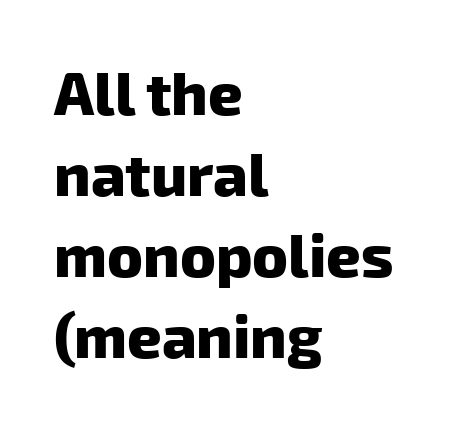
The image shows 60 px heavy sans-serif type; set left-aligned, normal line spacing (1.35x), normal letter spacing, not underlined; low stroke contrast and a medium x-height.
